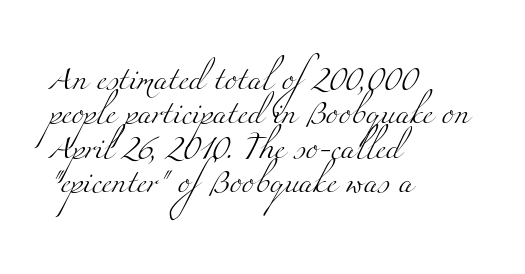
These lines sit exactly where default settings would place them. Layout note: lines flush left. The horizontal fit of the characters is conventional and even. The zone under the glyphs is completely vacant.
